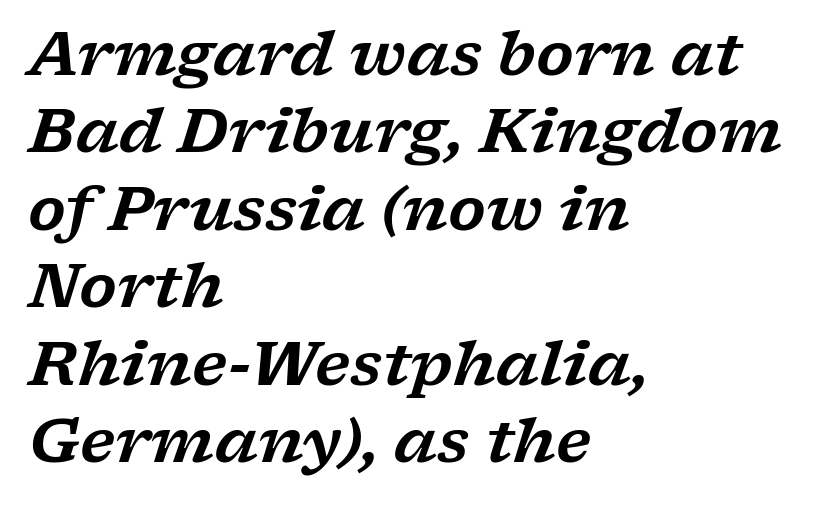
{"serif": "yes", "italic": "yes", "lean": "right", "slant_degrees": 17, "width": "wide", "stroke_contrast": "low", "x_height": "medium", "monospaced": "no", "underline": "no", "align": "left", "line_spacing": "normal", "line_spacing_ratio": 1.27, "letter_spacing": "normal", "letter_spacing_em": 0.0, "glyph_px": 61}
